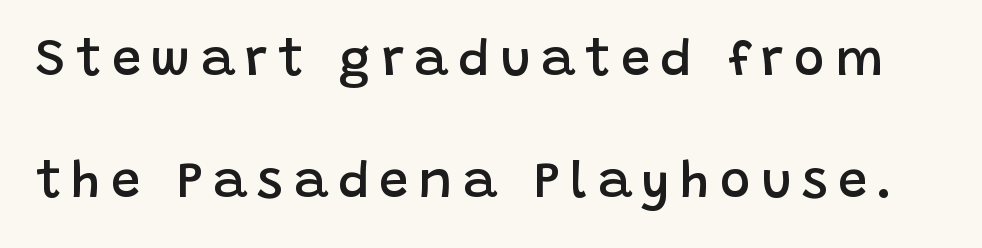
Note the varied advance widths — an 'i' is clearly narrower than an 'm'. Unlike a traditional serif, this face leaves its strokes unadorned. Line spacing here is loose. This sample uses expanded letter spacing, leaving extra air between glyphs.
